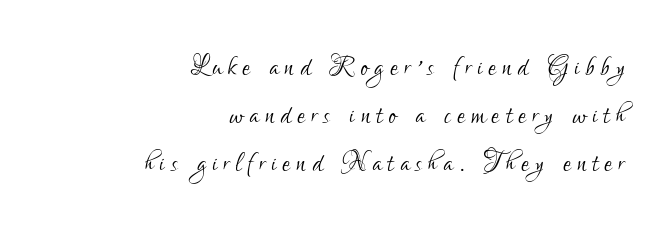
The letters advance in unequal steps, a hallmark of proportional type. Is there much room between lines? A standard amount, neither cramped nor airy. Vertical stems look standard width or narrower in stroke. Stroke terminals: plain, sans-serif. The typesetter chose a ragged-left arrangement here.
